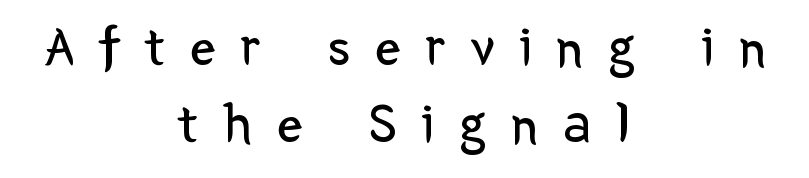
Varying glyph widths throughout — classic text-font behaviour. Compared with a typical body face, this is equally light or lighter still. Substantial extra tracking has been applied to these lines. Evenly set lines give the paragraph a standard silhouette.
